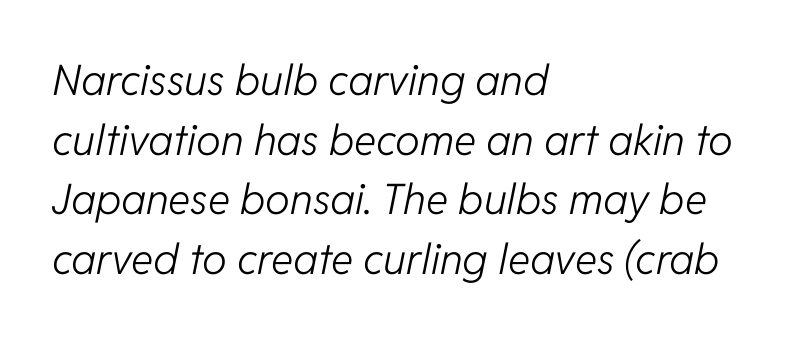
The image shows 42 px light type, italic (leaning right); set left-aligned, normal line spacing (1.42x), normal letter spacing, not underlined; low stroke contrast and a medium x-height.
